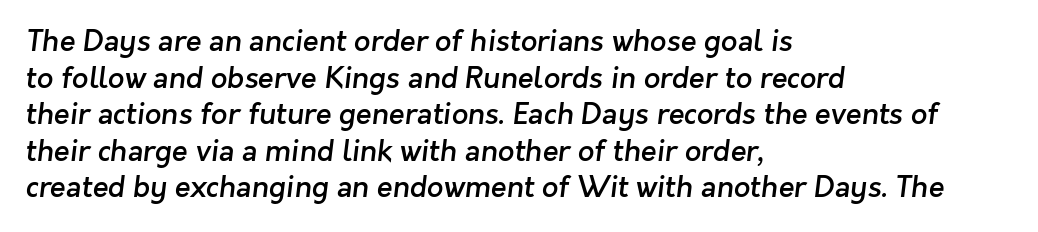
Q: Is the text bold? A: Semi-bold.
Q: Is the typeface a serif or a sans-serif typeface? A: Sans-serif.
Q: Is the text underlined? A: No.
Q: How is the paragraph aligned? A: Left-aligned.
Q: Is the spacing between letters normal or unusually wide? A: Normal.
Q: Is the spacing between lines tight, normal or loose? A: Normal.
Q: Width (condensed, normal, or wide)? A: Normal.
Q: Stroke contrast? A: Low.
Q: x-height? A: Medium.
Q: Monospaced? A: No.
